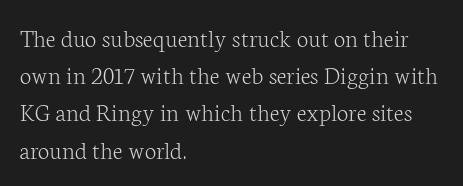
Q: Is the text bold? A: No.
Q: Is the text italic (slanted)? A: No, it is upright.
Q: Is the text underlined? A: No.
Q: How is the paragraph aligned? A: Left-aligned.
Q: Is the spacing between letters normal or unusually wide? A: Normal.
Q: Is the spacing between lines tight, normal or loose? A: Normal.
